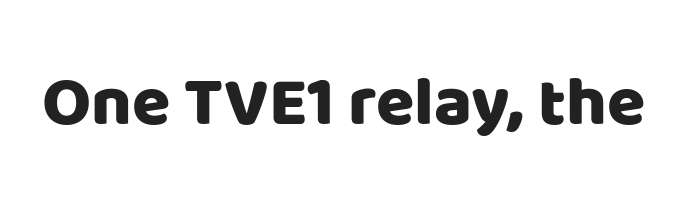
Q: Is the text italic (slanted)? A: No, it is upright.
Q: Is the typeface a serif or a sans-serif typeface? A: Sans-serif.
Q: Is the text underlined? A: No.
Q: Is the spacing between letters normal or unusually wide? A: Normal.
Q: Width (condensed, normal, or wide)? A: Normal.
Q: Stroke contrast? A: Low.
Q: x-height? A: Large.
Q: Monospaced? A: No.
